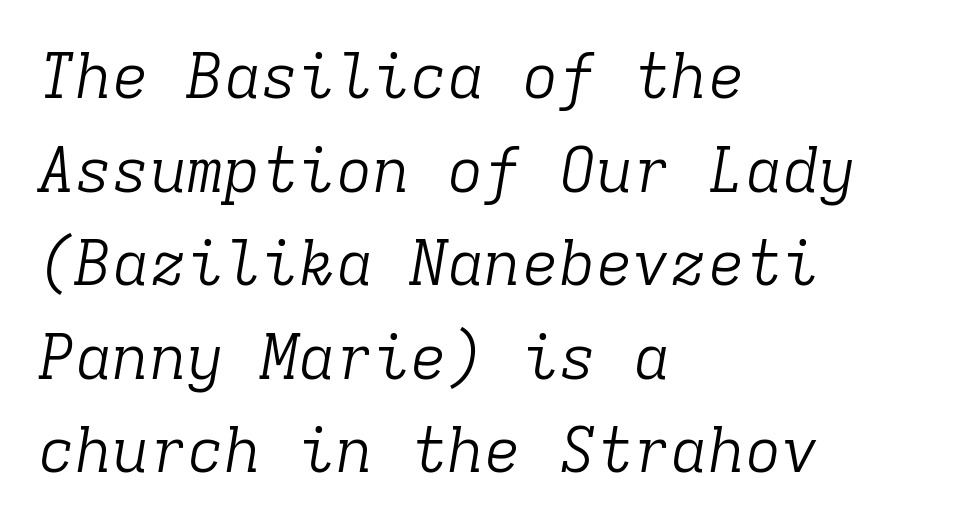
{"serif": "yes", "italic": "yes", "lean": "right", "slant_degrees": 9, "bold": "no", "weight": "light", "width": "normal", "stroke_contrast": "low", "x_height": "medium", "monospaced": "yes", "underline": "no", "align": "left", "line_spacing": "normal", "line_spacing_ratio": 1.51, "letter_spacing": "normal", "letter_spacing_em": 0.0, "glyph_px": 62}
